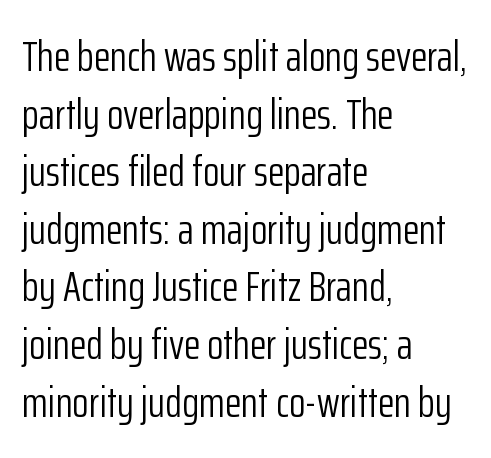
The image shows 43 px light, condensed sans-serif type, upright; set left-aligned, normal line spacing (1.34x), normal letter spacing, not underlined; low stroke contrast and a medium x-height.
